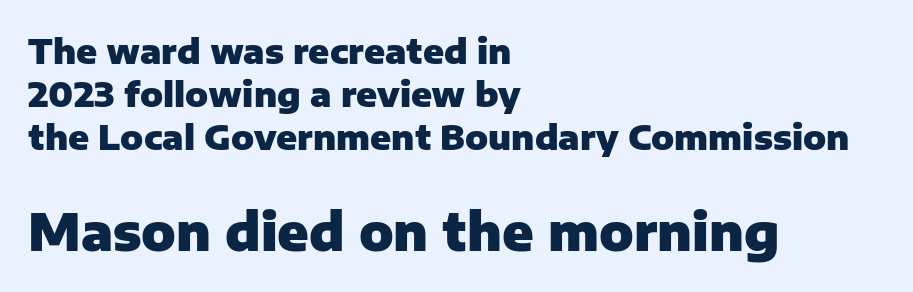
The image shows 51 px heavy sans-serif type, upright; set left-aligned, normal line spacing (1.27x), normal letter spacing, not underlined; the second (bottom) block is 1.5x larger; low stroke contrast and a medium x-height.
